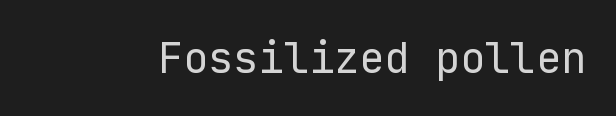
Q: Is the text bold? A: No.
Q: Is the text italic (slanted)? A: No, it is upright.
Q: Is the typeface a serif or a sans-serif typeface? A: Sans-serif.
Q: Is the text underlined? A: No.
Q: Is the spacing between letters normal or unusually wide? A: Normal.
Q: Width (condensed, normal, or wide)? A: Normal.
Q: Stroke contrast? A: Low.
Q: x-height? A: Medium.
